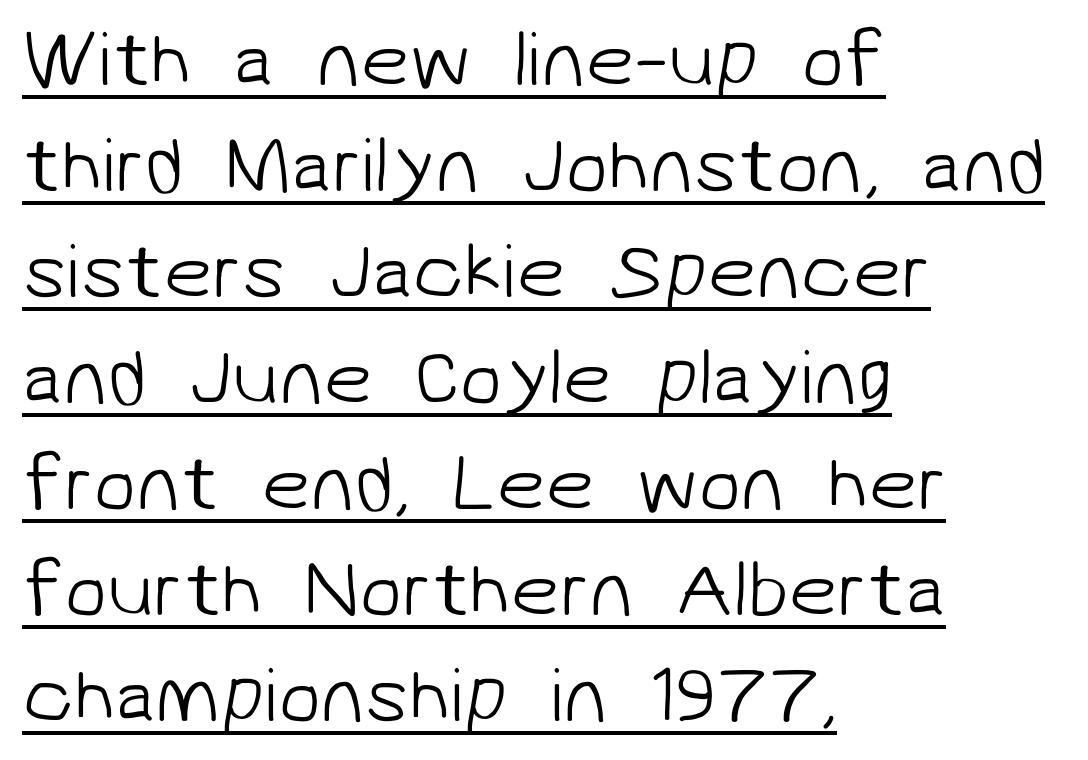
{"serif": "no", "bold": "no", "weight": "light", "width": "normal", "stroke_contrast": "low", "x_height": "medium", "monospaced": "no", "underline": "yes", "align": "left", "line_spacing": "normal", "line_spacing_ratio": 1.36, "letter_spacing": "normal", "letter_spacing_em": 0.0, "glyph_px": 78}
